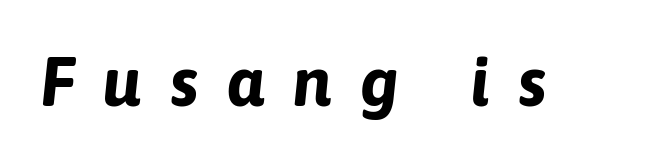
The image shows 70 px bold type, italic (leaning right); set unusually wide letter spacing (+0.4 em), not underlined; low stroke contrast and a medium x-height.
